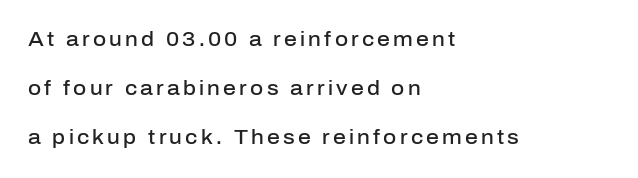
Q: Is the text bold? A: Semi-bold.
Q: Is the text italic (slanted)? A: No, it is upright.
Q: Is the text underlined? A: No.
Q: How is the paragraph aligned? A: Left-aligned.
Q: Is the spacing between lines tight, normal or loose? A: Loose.
